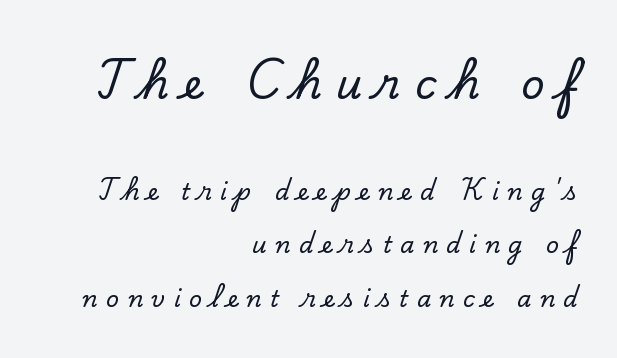
Spacing verdict: proportional, widths tailored to each character. Descender tails drop into unmarked territory. Block one is the big one; block two sits smaller underneath.
